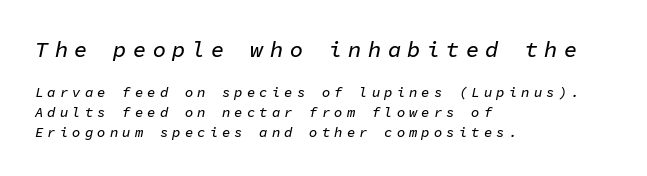
Q: Is the text italic (slanted)? A: Yes, it leans right by about 11 degrees.
Q: Is the text underlined? A: No.
Q: How is the paragraph aligned? A: Left-aligned.
Q: Is the spacing between letters normal or unusually wide? A: Unusually wide.
Q: Is the spacing between lines tight, normal or loose? A: Normal.
Q: Which block of text is set in a larger size, the first (top) or the second (bottom)? A: The first (top) one.
